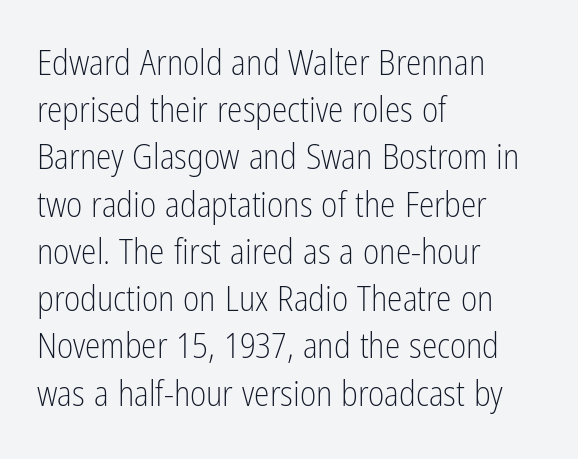
The image shows 35 px light, condensed sans-serif type, upright; set left-aligned, normal line spacing (1.35x), normal letter spacing, not underlined; low stroke contrast and a medium x-height.
